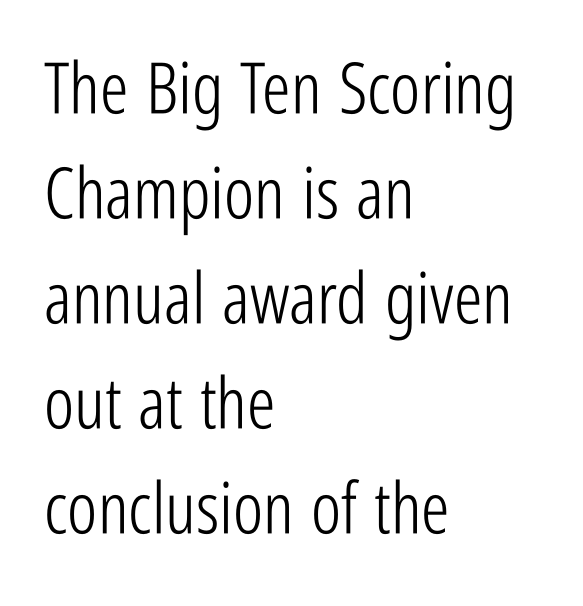
The image shows 71 px light, condensed sans-serif type, upright; set left-aligned, normal line spacing (1.48x), normal letter spacing, not underlined; low stroke contrast and a medium x-height.
